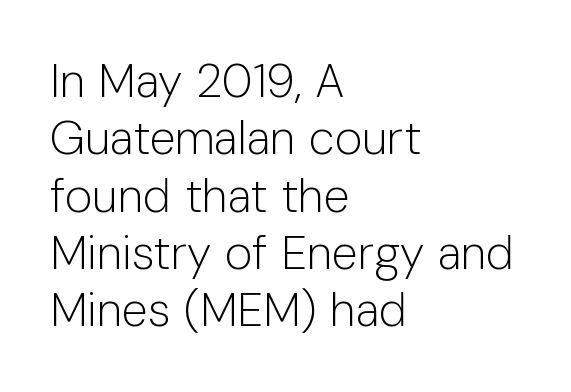
Q: Is the text bold? A: No.
Q: Is the text italic (slanted)? A: No, it is upright.
Q: Is the typeface a serif or a sans-serif typeface? A: Sans-serif.
Q: Is the text underlined? A: No.
Q: How is the paragraph aligned? A: Left-aligned.
Q: Is the spacing between letters normal or unusually wide? A: Normal.
Q: Width (condensed, normal, or wide)? A: Normal.
Q: Stroke contrast? A: Low.
Q: x-height? A: Medium.
Q: Monospaced? A: No.
